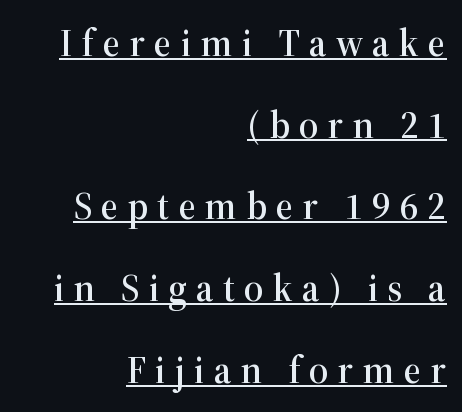
The image shows 38 px serif type, upright; set right-aligned, loose line spacing (2.15x), unusually wide letter spacing (+0.24 em), underlined; high stroke contrast and a medium x-height.
